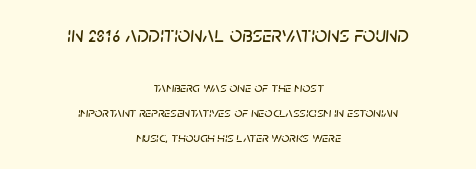
Q: Is the text italic (slanted)? A: Yes, it leans right by about 5 degrees.
Q: Is the text underlined? A: No.
Q: How is the paragraph aligned? A: Centered.
Q: Is the spacing between letters normal or unusually wide? A: Normal.
Q: Which block of text is set in a larger size, the first (top) or the second (bottom)? A: The first (top) one.
